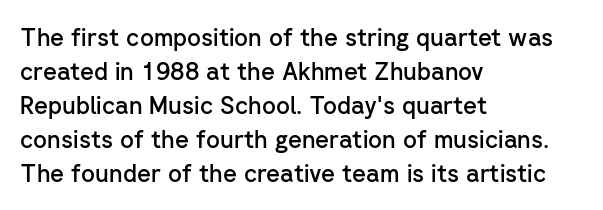
{"italic": "no", "bold": "semi", "underline": "no", "align": "left", "line_spacing": "normal", "line_spacing_ratio": 1.42, "letter_spacing": "normal", "letter_spacing_em": 0.0, "glyph_px": 24}
